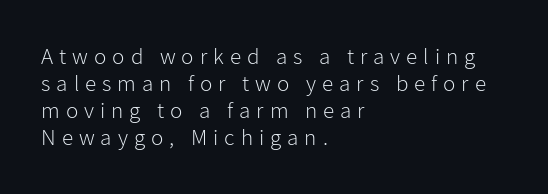
Q: Is the text bold? A: No.
Q: Is the text italic (slanted)? A: No, it is upright.
Q: Is the text underlined? A: No.
Q: How is the paragraph aligned? A: Left-aligned.
Q: Is the spacing between letters normal or unusually wide? A: Unusually wide.
